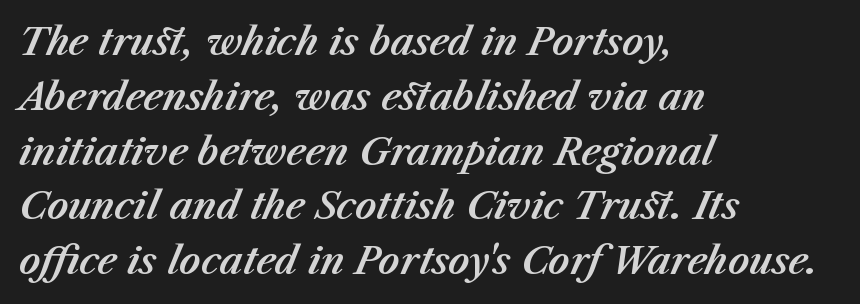
The image shows 37 px text type, italic (leaning right); set left-aligned, normal line spacing (1.48x), normal letter spacing, not underlined; medium stroke contrast and a medium x-height.
